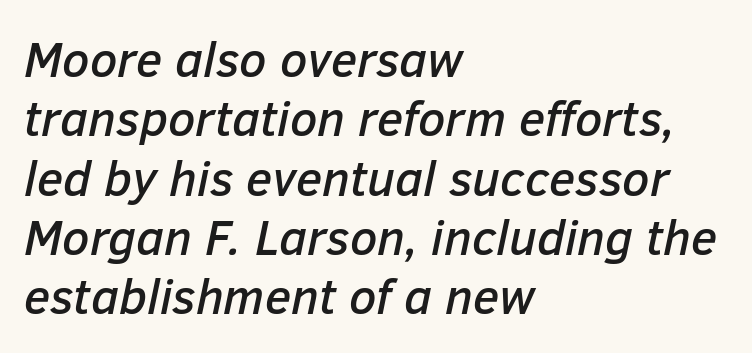
The image shows 49 px text type, italic (leaning right); set left-aligned, line spacing 1.21x, normal letter spacing, not underlined; low stroke contrast and a medium x-height.
